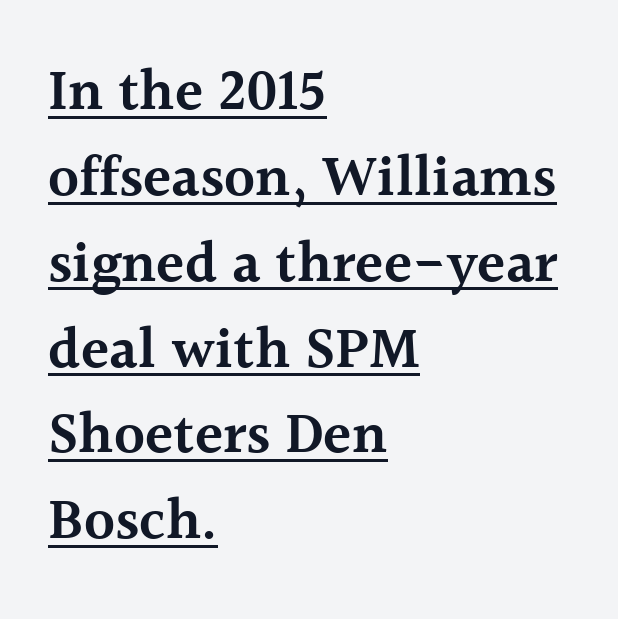
The image shows 58 px semibold serif type, upright; set left-aligned, normal line spacing (1.48x), normal letter spacing, underlined; a medium x-height.
